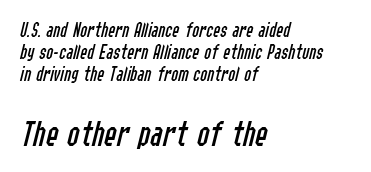
{"italic": "yes", "lean": "right", "slant_degrees": 14, "bold": "no", "weight": "regular", "width": "condensed", "stroke_contrast": "low", "x_height": "medium", "monospaced": "no", "underline": "no", "align": "left", "line_spacing": "tight", "line_spacing_ratio": 1.05, "letter_spacing": "normal", "letter_spacing_em": 0.0, "larger_block": "second", "size_ratio": 1.76, "glyph_px": 37}
